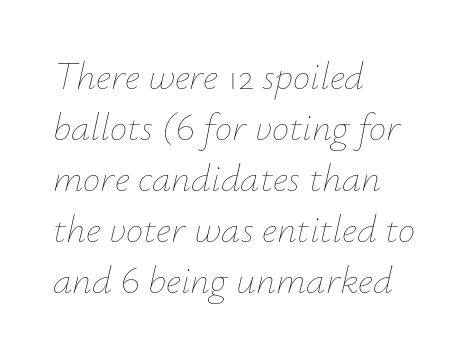
The image shows 39 px thin type, italic (leaning right); set left-aligned, normal line spacing (1.31x), normal letter spacing, not underlined; low stroke contrast and a small x-height.
